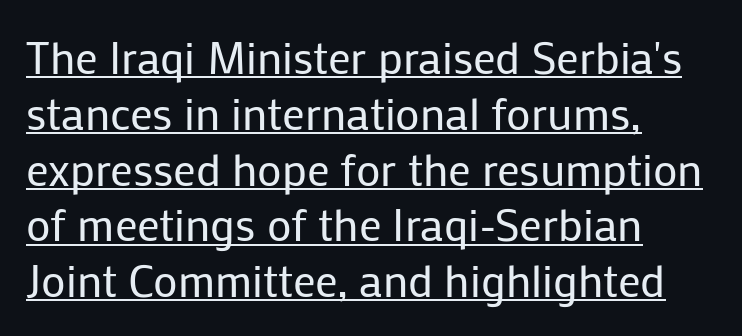
The image shows 45 px regular-weight sans-serif type, upright; set left-aligned, line spacing 1.24x, normal letter spacing, underlined; low stroke contrast and a medium x-height.
